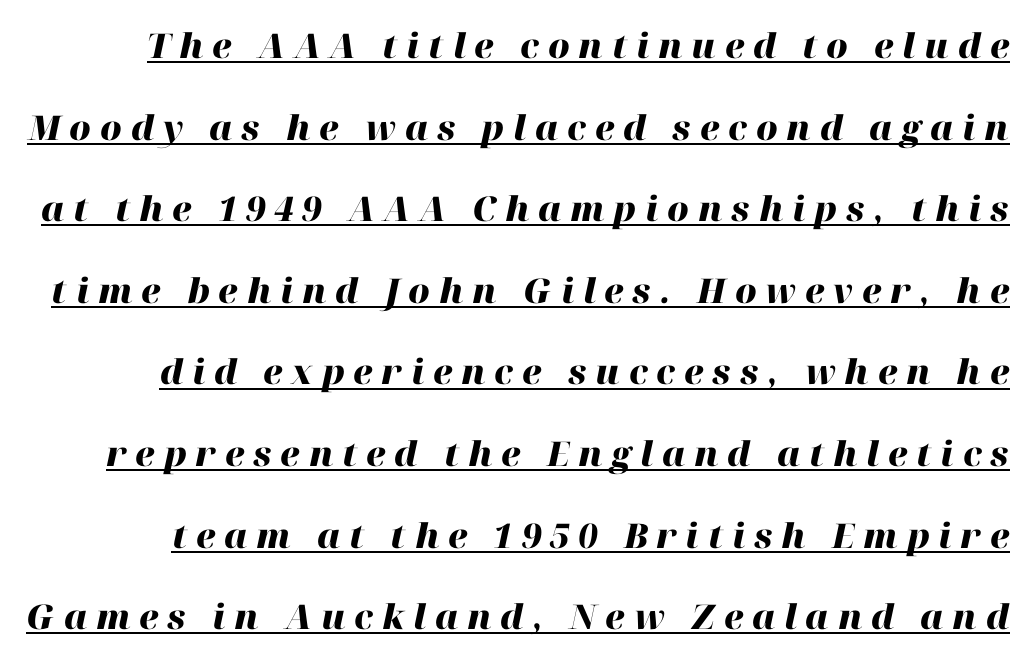
The image shows 34 px heavy type, italic (leaning right); set loose line spacing (2.4x), unusually wide letter spacing (+0.26 em), underlined; high stroke contrast and a medium x-height.
